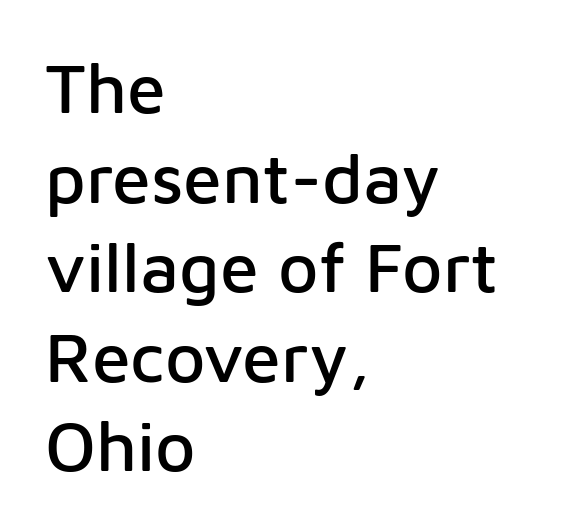
Only glyphs here, with clear space below each row. Is there any slant? The stems are plumb. In terms of letterspacing, this is plain default setting. Character widths vary here, with narrow letters taking less room than wide ones.
